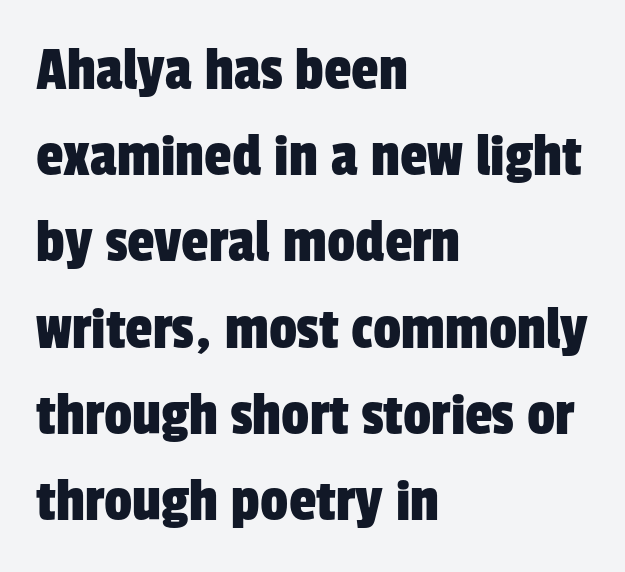
Q: Is the typeface a serif or a sans-serif typeface? A: Sans-serif.
Q: Is the text underlined? A: No.
Q: How is the paragraph aligned? A: Left-aligned.
Q: Is the spacing between letters normal or unusually wide? A: Normal.
Q: Is the spacing between lines tight, normal or loose? A: Normal.
Q: Width (condensed, normal, or wide)? A: Condensed.
Q: Stroke contrast? A: Low.
Q: x-height? A: Medium.
Q: Monospaced? A: No.
